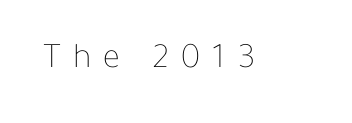
{"italic": "no", "bold": "no", "weight": "thin", "width": "normal", "stroke_contrast": "low", "x_height": "medium", "monospaced": "no", "underline": "no", "letter_spacing": "wide", "letter_spacing_em": 0.34, "glyph_px": 36}
